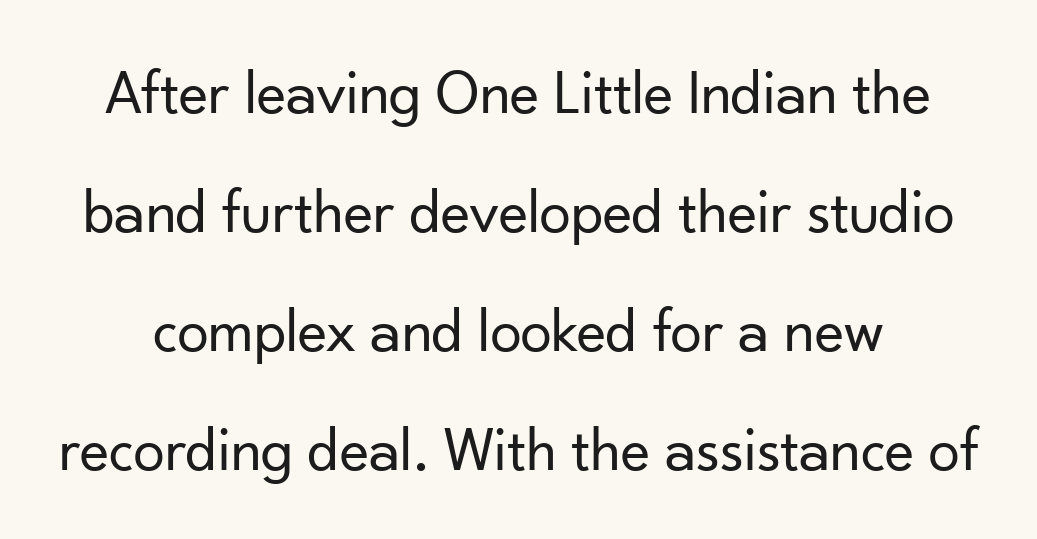
{"serif": "no", "italic": "no", "bold": "no", "weight": "regular", "width": "normal", "stroke_contrast": "low", "x_height": "small", "monospaced": "no", "underline": "no", "line_spacing_ratio": 1.89, "letter_spacing": "normal", "letter_spacing_em": 0.0, "glyph_px": 63}
